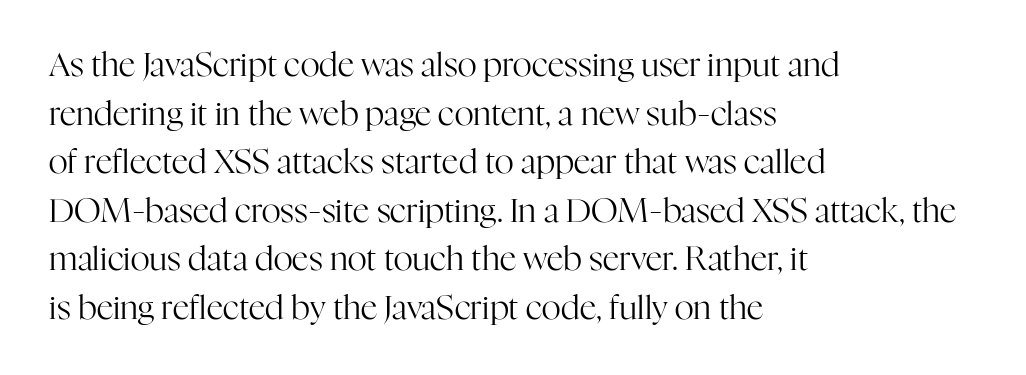
The image shows 33 px regular-weight serif type, upright; set left-aligned, normal line spacing (1.47x), normal letter spacing, not underlined; high stroke contrast and a medium x-height.
